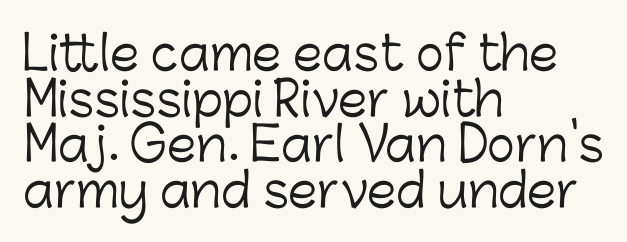
Q: Is the text bold? A: No.
Q: Is the text italic (slanted)? A: No, it is upright.
Q: Is the typeface a serif or a sans-serif typeface? A: Sans-serif.
Q: Is the text underlined? A: No.
Q: How is the paragraph aligned? A: Left-aligned.
Q: Is the spacing between letters normal or unusually wide? A: Normal.
Q: Is the spacing between lines tight, normal or loose? A: Tight.
Q: Width (condensed, normal, or wide)? A: Normal.
Q: Stroke contrast? A: Low.
Q: x-height? A: Medium.
Q: Monospaced? A: No.
